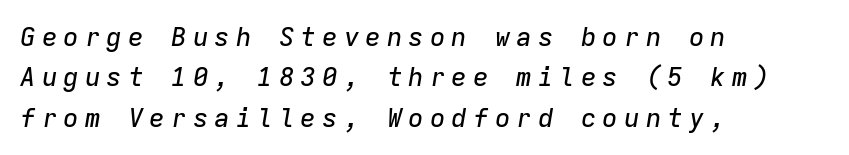
The image shows 26 px text type, italic (leaning right); set left-aligned, normal line spacing (1.55x), unusually wide letter spacing (+0.23 em), not underlined.
